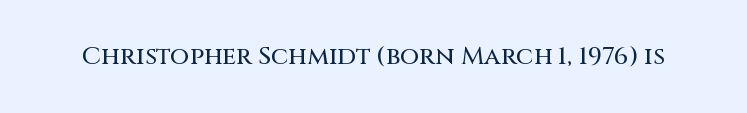
{"italic": "no", "underline": "no", "letter_spacing": "normal", "letter_spacing_em": 0.0, "glyph_px": 25}
